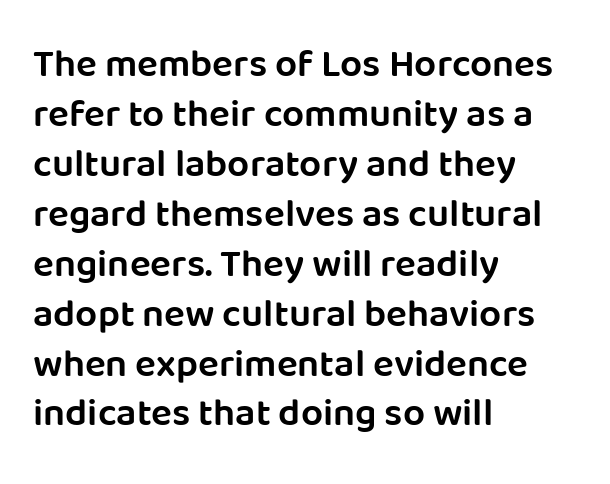
The image shows 39 px semibold sans-serif type, upright; set left-aligned, normal line spacing (1.28x), normal letter spacing, not underlined; low stroke contrast and a large x-height.
